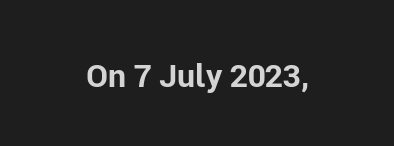
The image shows 32 px bold sans-serif type, upright; set normal letter spacing, not underlined; low stroke contrast and a medium x-height.
